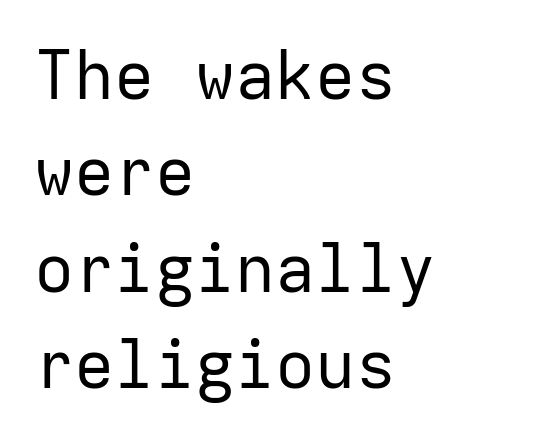
{"serif": "no", "italic": "no", "bold": "no", "weight": "regular", "width": "normal", "stroke_contrast": "low", "x_height": "medium", "monospaced": "yes", "underline": "no", "align": "left", "line_spacing": "normal", "line_spacing_ratio": 1.44, "letter_spacing": "normal", "letter_spacing_em": 0.0, "glyph_px": 67}
